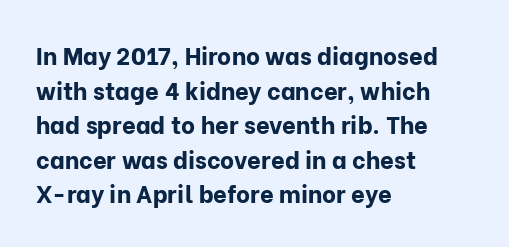
Q: Is the text bold? A: Yes.
Q: Is the text italic (slanted)? A: No, it is upright.
Q: Is the text underlined? A: No.
Q: How is the paragraph aligned? A: Left-aligned.
Q: Is the spacing between letters normal or unusually wide? A: Normal.
Q: Is the spacing between lines tight, normal or loose? A: Normal.
